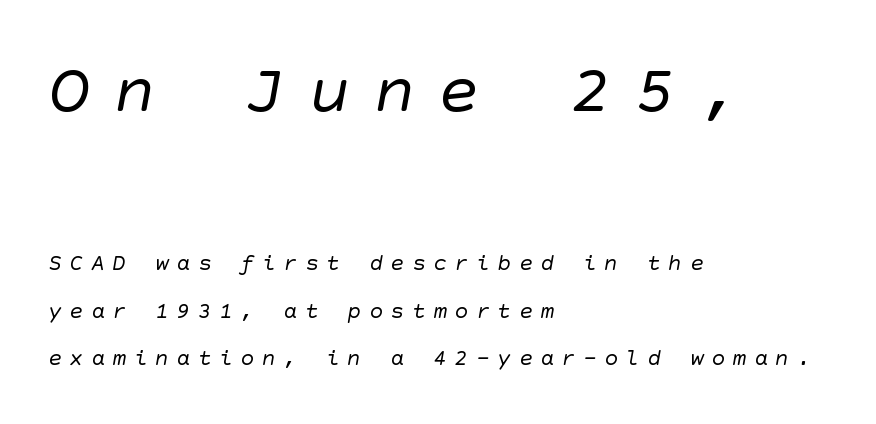
{"serif": "no", "bold": "no", "weight": "regular", "width": "normal", "stroke_contrast": "low", "x_height": "large", "underline": "no", "align": "left", "line_spacing": "loose", "line_spacing_ratio": 2.07, "letter_spacing": "wide", "letter_spacing_em": 0.33, "larger_block": "first", "size_ratio": 3.04, "glyph_px": 70}
